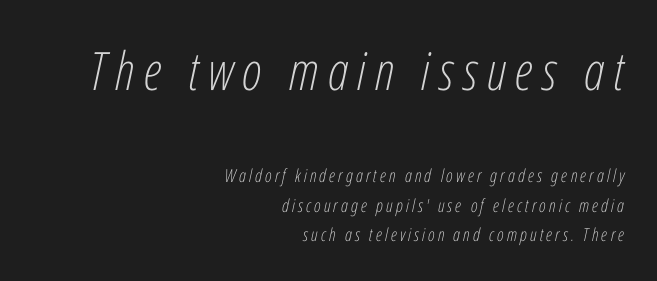
{"italic": "yes", "lean": "right", "slant_degrees": 12, "bold": "no", "weight": "light", "width": "condensed", "stroke_contrast": "low", "x_height": "medium", "monospaced": "no", "underline": "no", "align": "right", "line_spacing": "normal", "line_spacing_ratio": 1.64, "larger_block": "first", "size_ratio": 2.94, "glyph_px": 53}
